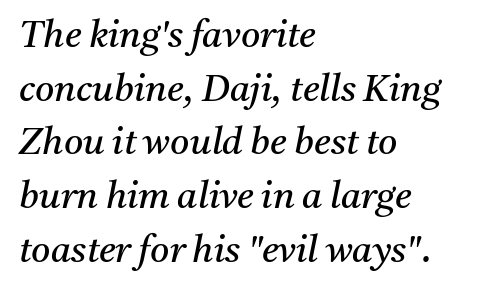
Any mark beneath the type? The region is blank. Is this a sans? No — the strokes have serifs. Slanted lettering throughout. Letter spacing: default.
